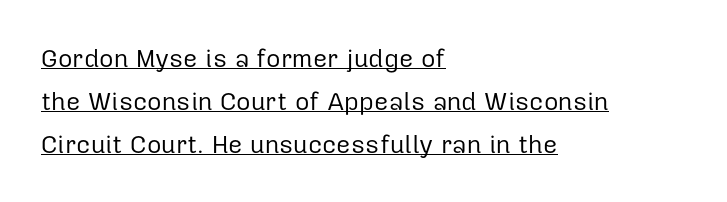
The image shows 25 px text type, upright; set left-aligned, line spacing 1.72x, normal letter spacing, underlined.
